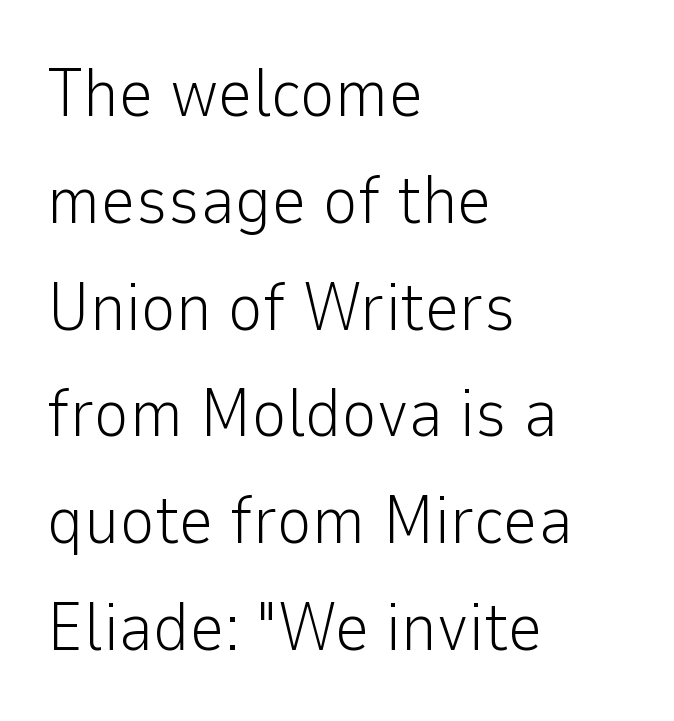
Letter spacing: default. Caption: face not bold, strokes unweighted. The letters advance in unequal steps, a hallmark of proportional type. Nope, no serifs anywhere on these letters. Quick note: interline space is typical.
